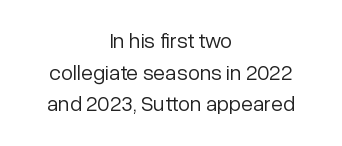
Rows of type keep a routine distance in the vertical direction. Tracking here is standard; glyphs follow each other at the usual distance. A quiet, ordinary-to-light weight characterises the typeface. Reading down the block, each line starts at a different indent, mirrored at its end.
